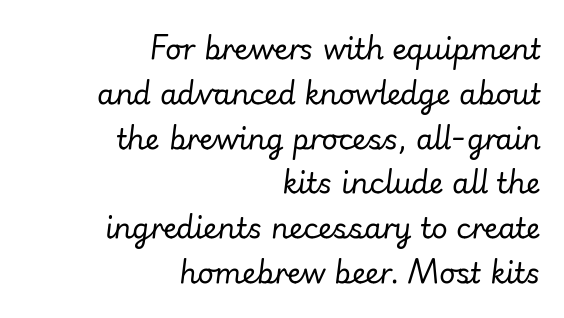
The image shows 28 px regular-weight type, italic (leaning right); set right-aligned, normal line spacing (1.6x), normal letter spacing, not underlined; low stroke contrast and a small x-height.
